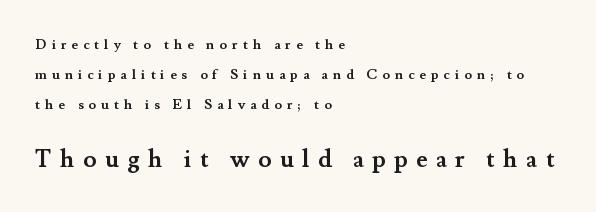
{"italic": "no", "bold": "yes", "underline": "no", "align": "left", "line_spacing": "loose", "line_spacing_ratio": 2.15, "letter_spacing": "wide", "letter_spacing_em": 0.35, "larger_block": "second", "size_ratio": 1.71, "glyph_px": 24}
